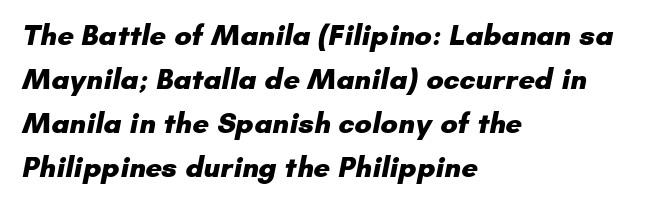
Q: Is the text bold? A: Yes.
Q: Is the typeface a serif or a sans-serif typeface? A: Sans-serif.
Q: Is the text underlined? A: No.
Q: How is the paragraph aligned? A: Left-aligned.
Q: Is the spacing between letters normal or unusually wide? A: Normal.
Q: Is the spacing between lines tight, normal or loose? A: Normal.
Q: Width (condensed, normal, or wide)? A: Normal.
Q: Stroke contrast? A: Low.
Q: x-height? A: Small.
Q: Monospaced? A: No.
